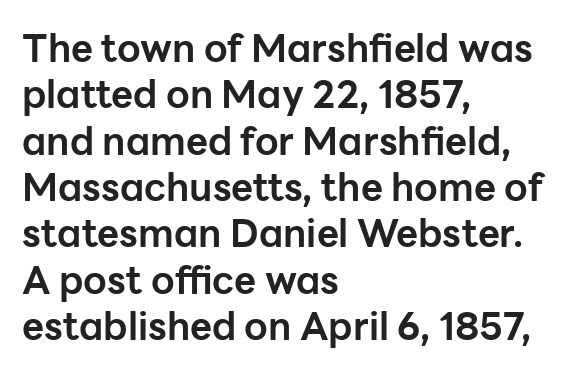
{"serif": "no", "italic": "no", "bold": "yes", "weight": "bold", "width": "normal", "stroke_contrast": "low", "x_height": "medium", "monospaced": "no", "underline": "no", "align": "left", "line_spacing_ratio": 1.22, "letter_spacing": "normal", "letter_spacing_em": 0.0, "glyph_px": 38}
